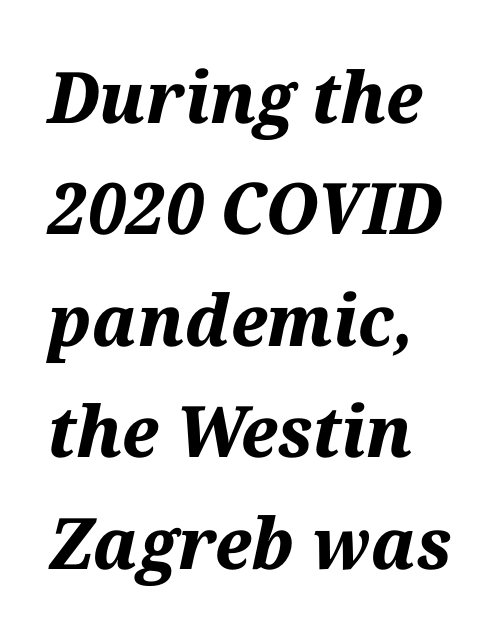
Q: Is the text bold? A: Yes.
Q: Is the text italic (slanted)? A: Yes, it leans right by about 12 degrees.
Q: Is the text underlined? A: No.
Q: How is the paragraph aligned? A: Left-aligned.
Q: Is the spacing between letters normal or unusually wide? A: Normal.
Q: Is the spacing between lines tight, normal or loose? A: Normal.
Q: Width (condensed, normal, or wide)? A: Normal.
Q: Stroke contrast? A: Medium.
Q: x-height? A: Medium.
Q: Monospaced? A: No.
